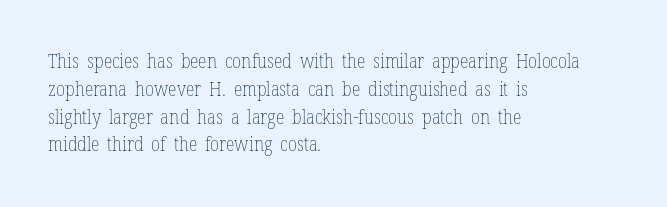
Q: Is the text bold? A: No.
Q: Is the text italic (slanted)? A: No, it is upright.
Q: Is the text underlined? A: No.
Q: How is the paragraph aligned? A: Left-aligned.
Q: Is the spacing between letters normal or unusually wide? A: Normal.
Q: Is the spacing between lines tight, normal or loose? A: Normal.
